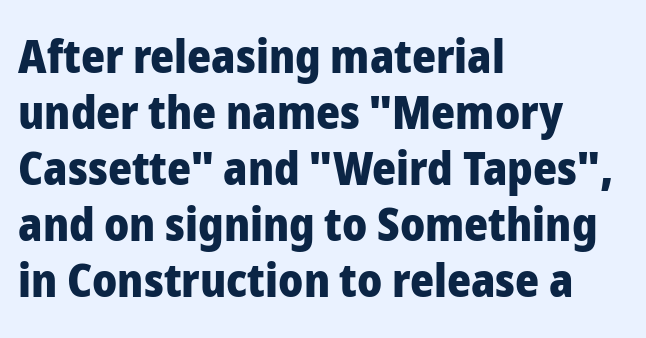
{"serif": "no", "italic": "no", "bold": "yes", "weight": "heavy", "width": "normal", "stroke_contrast": "low", "x_height": "medium", "monospaced": "no", "underline": "no", "align": "left", "line_spacing_ratio": 1.22, "letter_spacing": "normal", "letter_spacing_em": 0.0, "glyph_px": 46}
